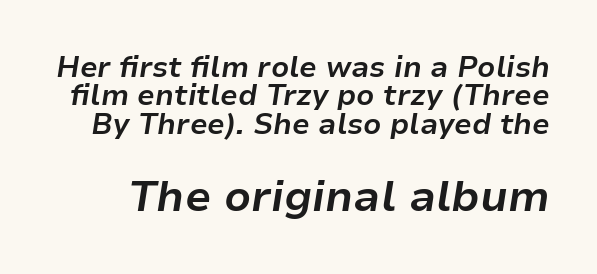
The image shows 43 px bold type, italic (leaning right); set tight line spacing (0.98x), normal letter spacing, not underlined; the second (bottom) block is 1.48x larger; low stroke contrast and a medium x-height.
